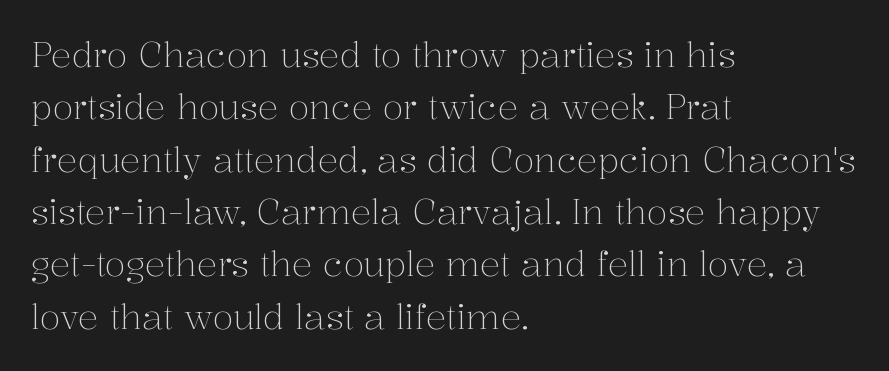
Just letters on the line, the space beneath them empty. Stems here are at most as thick as an everyday book face. The letters stand upright; this is a roman face. The designer went with a serif here, giving each stem small feet.
